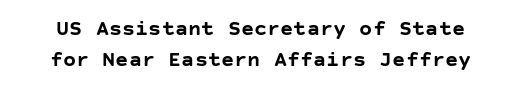
Q: Is the text bold? A: Yes.
Q: Is the text italic (slanted)? A: No, it is upright.
Q: Is the text underlined? A: No.
Q: Is the spacing between letters normal or unusually wide? A: Normal.
Q: Is the spacing between lines tight, normal or loose? A: Normal.
